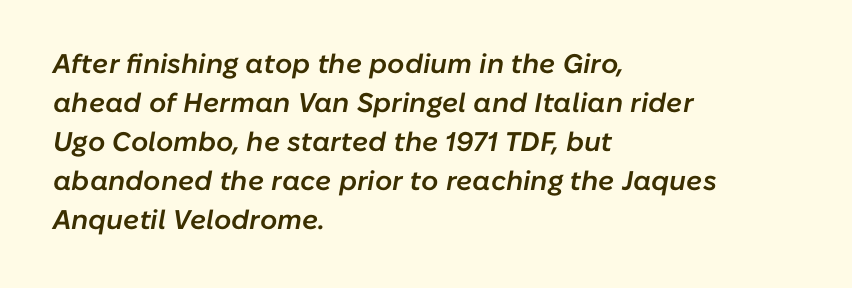
Q: Is the text bold? A: Semi-bold.
Q: Is the text italic (slanted)? A: Yes, it leans right by about 10 degrees.
Q: Is the text underlined? A: No.
Q: How is the paragraph aligned? A: Left-aligned.
Q: Is the spacing between letters normal or unusually wide? A: Normal.
Q: Is the spacing between lines tight, normal or loose? A: Normal.
